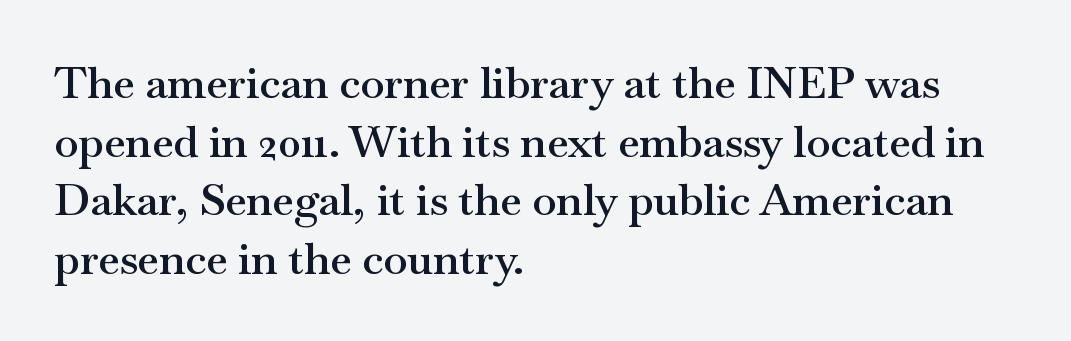
This rendering uses left alignment, leaving the right contour irregular. The font is running at a semibold setting, under full bold. Little horizontal feet cap the strokes, marking this as serif type. A typesetter would call this proportional, since set widths differ per character. Successive baselines arrive at the customary interval. The letterforms sit shoulder to shoulder at normal distance.
